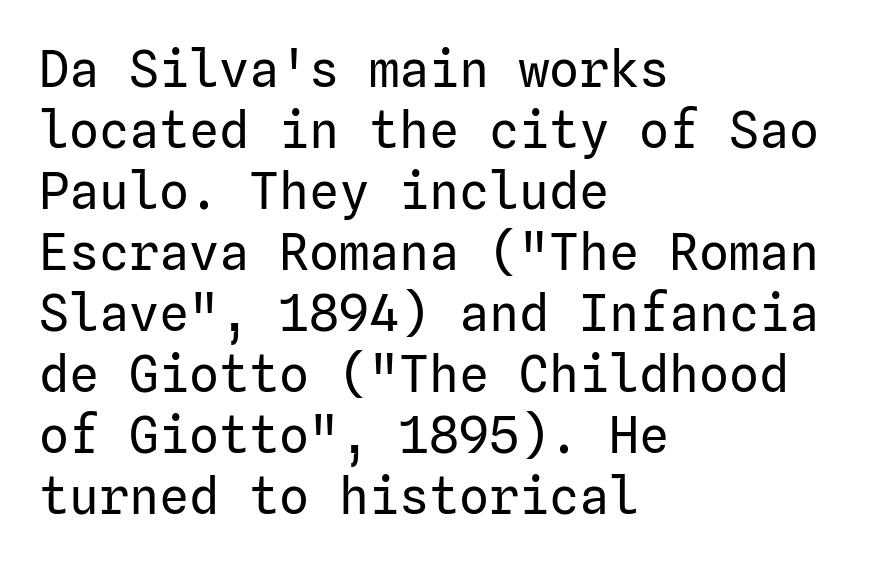
{"serif": "no", "italic": "no", "bold": "no", "weight": "regular", "width": "normal", "stroke_contrast": "low", "x_height": "medium", "underline": "no", "align": "left", "line_spacing_ratio": 1.22, "letter_spacing": "normal", "letter_spacing_em": 0.0, "glyph_px": 50}
